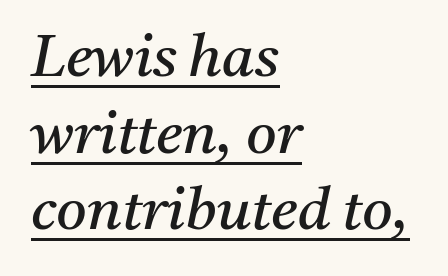
{"serif": "yes", "italic": "yes", "lean": "right", "slant_degrees": 11, "bold": "no", "weight": "regular", "width": "normal", "stroke_contrast": "medium", "x_height": "medium", "monospaced": "no", "underline": "yes", "align": "left", "line_spacing": "normal", "line_spacing_ratio": 1.3, "letter_spacing": "normal", "letter_spacing_em": 0.0, "glyph_px": 59}
